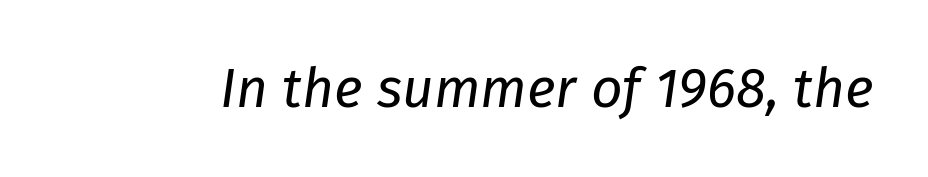
The image shows 55 px regular-weight type, italic (leaning right); set normal letter spacing, not underlined; low stroke contrast and a medium x-height.
